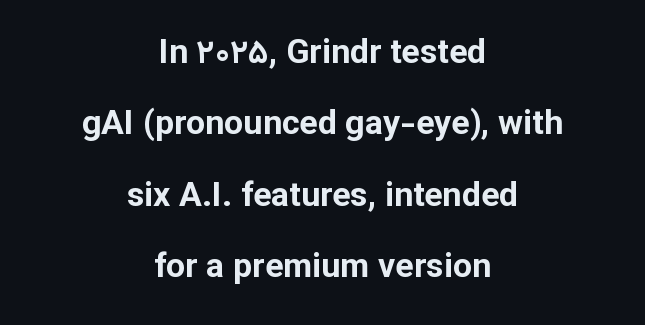
Q: Is the text bold? A: Yes.
Q: Is the text italic (slanted)? A: No, it is upright.
Q: Is the typeface a serif or a sans-serif typeface? A: Sans-serif.
Q: Is the text underlined? A: No.
Q: How is the paragraph aligned? A: Centered.
Q: Is the spacing between letters normal or unusually wide? A: Normal.
Q: Is the spacing between lines tight, normal or loose? A: Loose.
Q: Width (condensed, normal, or wide)? A: Normal.
Q: Stroke contrast? A: Low.
Q: x-height? A: Medium.
Q: Monospaced? A: No.
